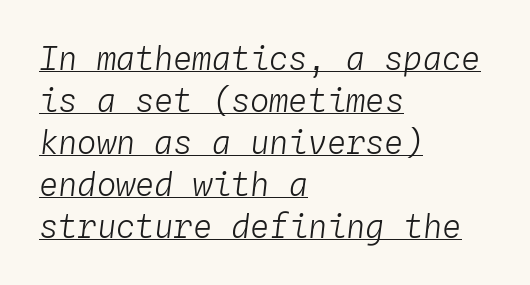
The image shows 32 px light type, italic (leaning right), monospaced; set left-aligned, normal line spacing (1.31x), normal letter spacing, underlined; low stroke contrast and a medium x-height.
